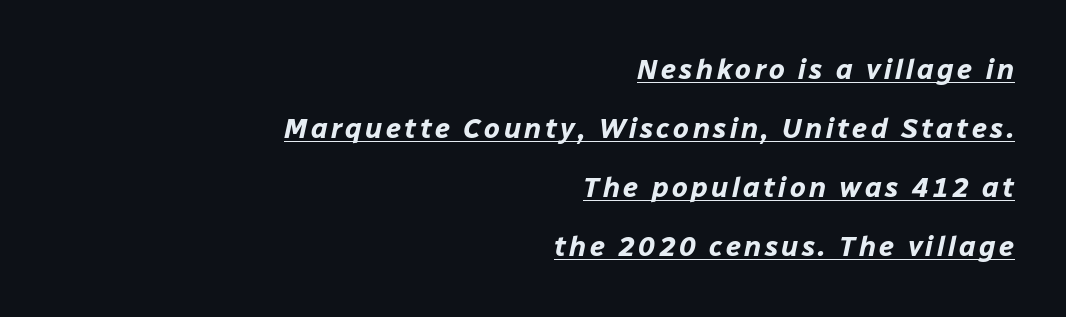
The image shows 28 px bold type, italic (leaning right); set right-aligned, loose line spacing (2.11x), underlined; low stroke contrast and a medium x-height.
